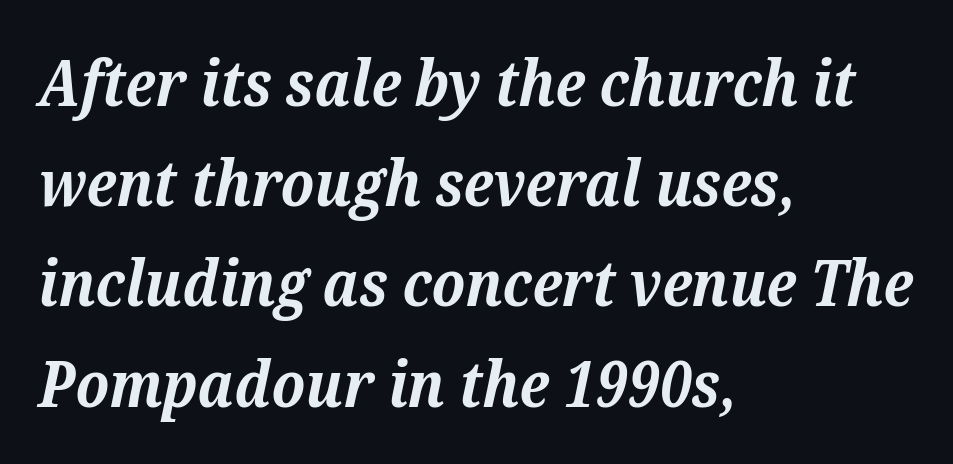
{"serif": "yes", "italic": "yes", "lean": "right", "slant_degrees": 12, "bold": "yes", "weight": "bold", "width": "normal", "stroke_contrast": "medium", "x_height": "medium", "monospaced": "no", "underline": "no", "align": "left", "line_spacing": "normal", "line_spacing_ratio": 1.59, "letter_spacing": "normal", "letter_spacing_em": 0.0, "glyph_px": 63}
